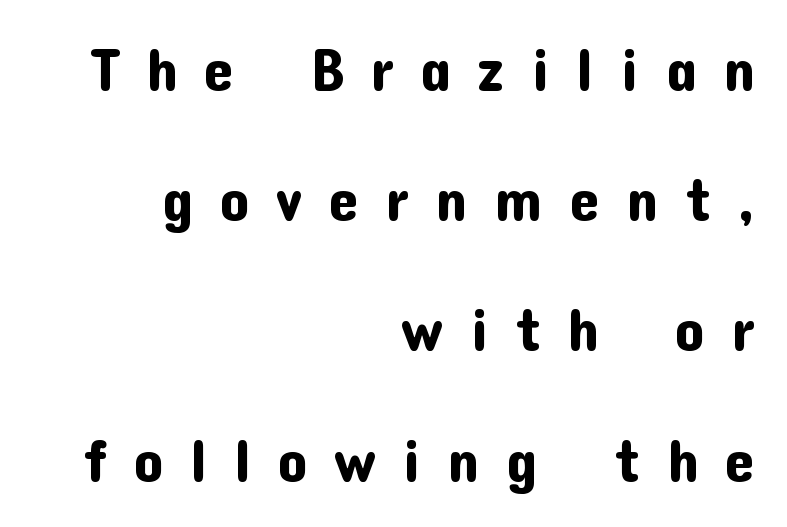
The image shows 60 px sans-serif type, upright; set right-aligned, loose line spacing (2.17x), unusually wide letter spacing (+0.44 em), not underlined; low stroke contrast and a medium x-height.
